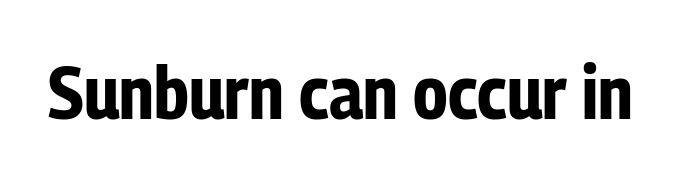
The image shows 73 px bold, condensed sans-serif type, upright; set normal letter spacing, not underlined; low stroke contrast and a medium x-height.
